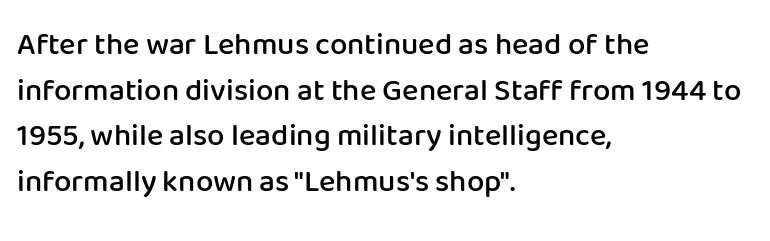
The image shows 31 px semibold sans-serif type, upright; set left-aligned, normal line spacing (1.47x), normal letter spacing, not underlined; low stroke contrast and a medium x-height.
